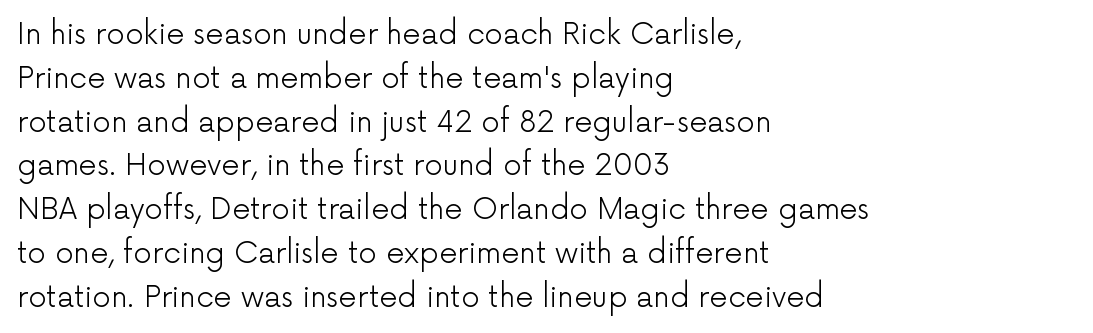
These glyphs show unthickened strokes, regular width or finer. The setting favours the left margin, as ordinary paragraphs usually do. These lines keep a tight, regular rhythm from letter to letter. The vertical gap from one line to the next is medium. Anything drawn beneath the words? Only blank space. The glyphs in this specimen are sans serif.
